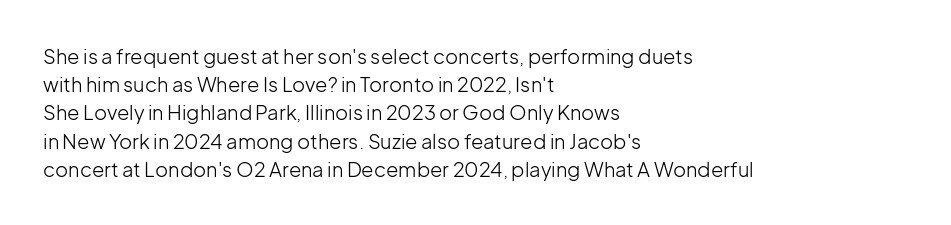
The image shows 20 px text type, upright; set left-aligned, normal line spacing (1.41x), normal letter spacing, not underlined.
